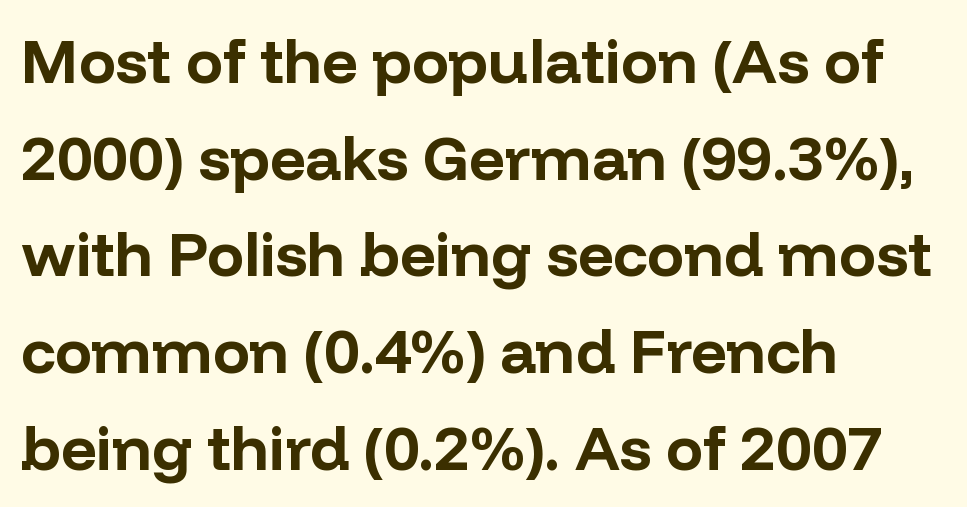
{"serif": "no", "italic": "no", "bold": "yes", "weight": "bold", "width": "normal", "stroke_contrast": "low", "x_height": "medium", "monospaced": "no", "underline": "no", "align": "left", "line_spacing": "normal", "line_spacing_ratio": 1.56, "letter_spacing": "normal", "letter_spacing_em": 0.0, "glyph_px": 62}
